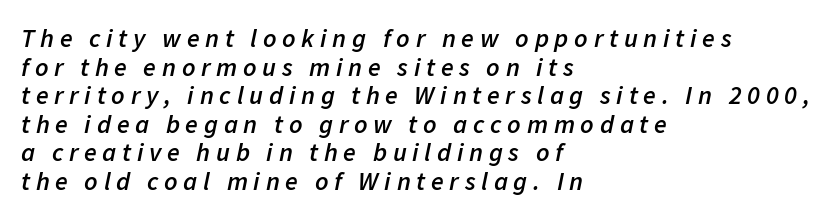
Words appear elongated and porous because spacing is wide. The strokes are fattened partway — semibold, not bold. Slanted lettering throughout. Plain, unruled lines of type.
